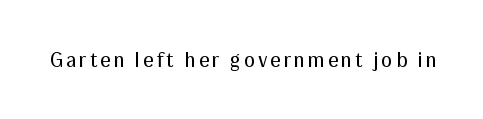
Nope, not italic — everything's standing straight. Weight: regular or lighter. This rendering features lettering with no underline.
